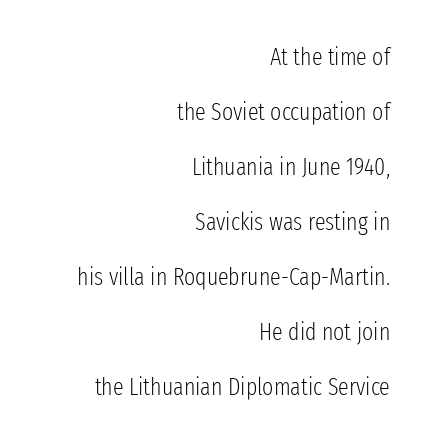
This rendering features lettering with no underline. Stroke mass is kept to a normal reading level or below. The letters stand upright; this is a roman face. These lines stack with their right ends in a neat column. The leading is generous, giving the passage an open texture. How are the letters spaced? Ordinarily, with no added tracking.
